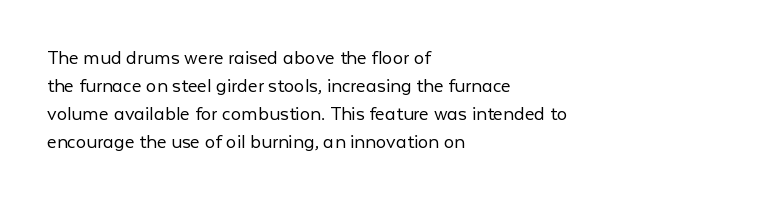
{"italic": "no", "bold": "no", "underline": "no", "align": "left", "line_spacing": "normal", "line_spacing_ratio": 1.34, "letter_spacing": "normal", "letter_spacing_em": 0.0, "glyph_px": 21}
